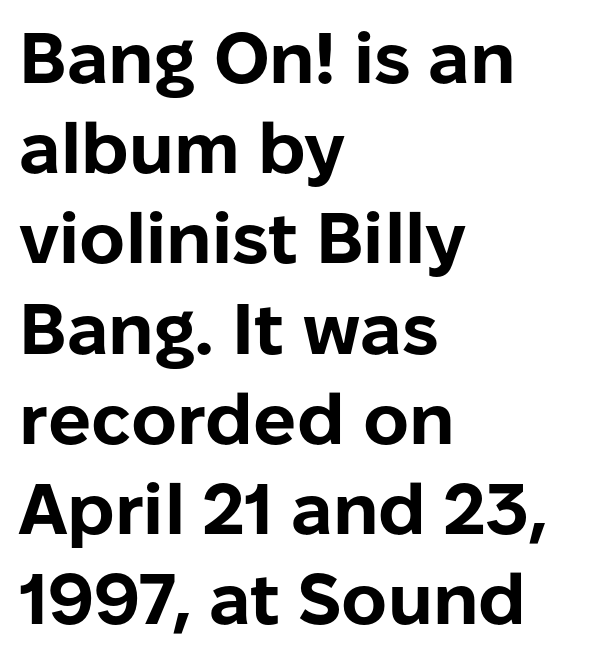
Q: Is the text bold? A: Yes.
Q: Is the text italic (slanted)? A: No, it is upright.
Q: Is the typeface a serif or a sans-serif typeface? A: Sans-serif.
Q: Is the text underlined? A: No.
Q: How is the paragraph aligned? A: Left-aligned.
Q: Is the spacing between letters normal or unusually wide? A: Normal.
Q: Is the spacing between lines tight, normal or loose? A: Normal.
Q: Width (condensed, normal, or wide)? A: Normal.
Q: Stroke contrast? A: Low.
Q: x-height? A: Medium.
Q: Monospaced? A: No.
